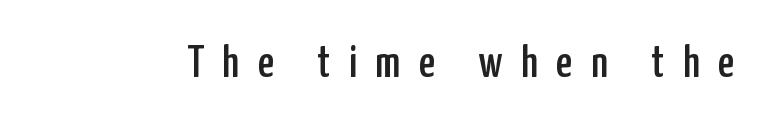
Q: Is the text italic (slanted)? A: No, it is upright.
Q: Is the typeface a serif or a sans-serif typeface? A: Sans-serif.
Q: Is the text underlined? A: No.
Q: Is the spacing between letters normal or unusually wide? A: Unusually wide.
Q: Width (condensed, normal, or wide)? A: Condensed.
Q: Stroke contrast? A: Low.
Q: x-height? A: Medium.
Q: Monospaced? A: No.
